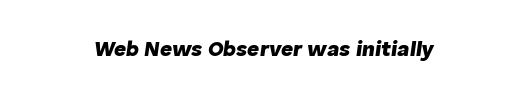
Q: Is the text bold? A: Yes.
Q: Is the text italic (slanted)? A: Yes, it leans right by about 8 degrees.
Q: Is the text underlined? A: No.
Q: Is the spacing between letters normal or unusually wide? A: Normal.
